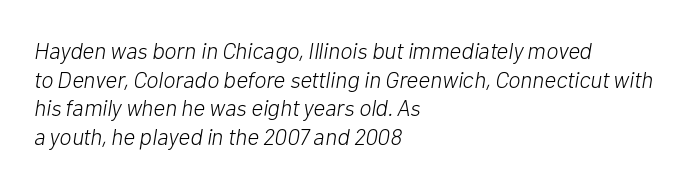
The image shows 23 px text type, italic (leaning right); set left-aligned, line spacing 1.24x, normal letter spacing, not underlined.
